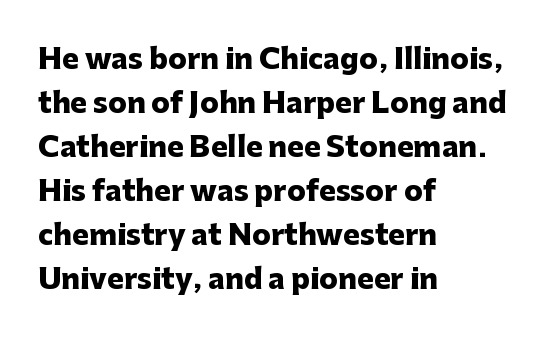
{"serif": "no", "italic": "no", "bold": "yes", "weight": "heavy", "width": "normal", "stroke_contrast": "low", "x_height": "medium", "monospaced": "no", "underline": "no", "align": "left", "line_spacing": "normal", "line_spacing_ratio": 1.57, "letter_spacing": "normal", "letter_spacing_em": 0.0, "glyph_px": 28}
